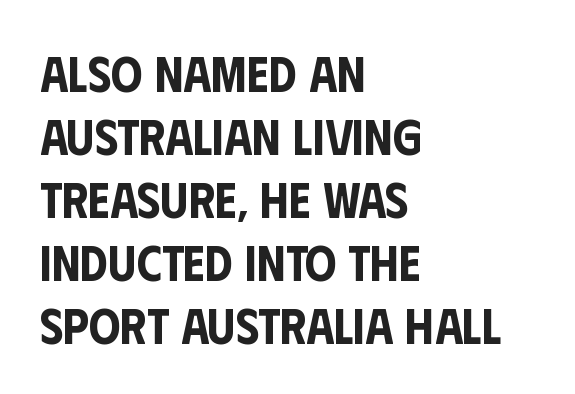
Q: Is the text italic (slanted)? A: No, it is upright.
Q: Is the typeface a serif or a sans-serif typeface? A: Sans-serif.
Q: Is the text underlined? A: No.
Q: How is the paragraph aligned? A: Left-aligned.
Q: Is the spacing between letters normal or unusually wide? A: Normal.
Q: Is the spacing between lines tight, normal or loose? A: Normal.
Q: Width (condensed, normal, or wide)? A: Condensed.
Q: Stroke contrast? A: Low.
Q: x-height? A: Large.
Q: Monospaced? A: No.
